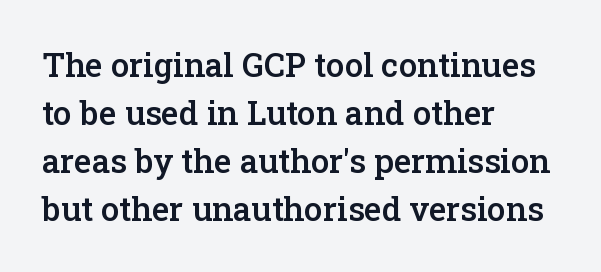
Q: Is the text bold? A: Semi-bold.
Q: Is the text italic (slanted)? A: No, it is upright.
Q: Is the typeface a serif or a sans-serif typeface? A: Serif.
Q: Is the text underlined? A: No.
Q: How is the paragraph aligned? A: Left-aligned.
Q: Is the spacing between letters normal or unusually wide? A: Normal.
Q: Is the spacing between lines tight, normal or loose? A: Normal.
Q: Width (condensed, normal, or wide)? A: Normal.
Q: Stroke contrast? A: Low.
Q: x-height? A: Medium.
Q: Monospaced? A: No.
